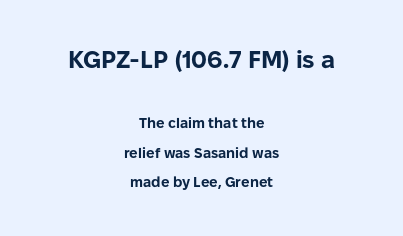
Q: Is the text bold? A: Yes.
Q: Is the text italic (slanted)? A: No, it is upright.
Q: Is the text underlined? A: No.
Q: How is the paragraph aligned? A: Centered.
Q: Is the spacing between letters normal or unusually wide? A: Normal.
Q: Is the spacing between lines tight, normal or loose? A: Loose.
Q: Which block of text is set in a larger size, the first (top) or the second (bottom)? A: The first (top) one.
